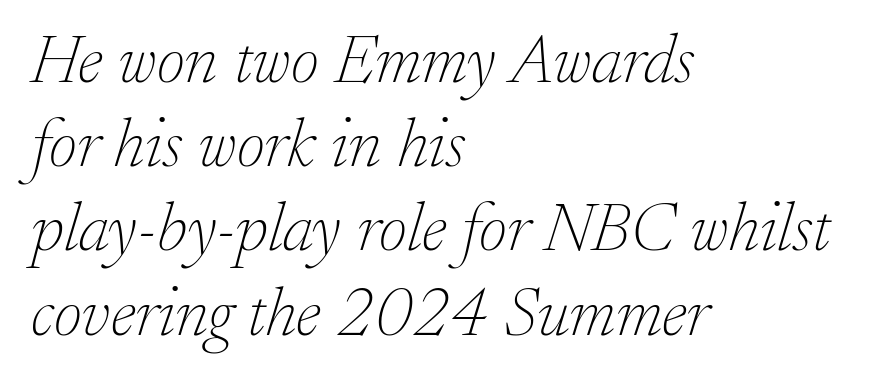
{"serif": "yes", "italic": "yes", "lean": "right", "slant_degrees": 17, "bold": "no", "weight": "thin", "width": "normal", "stroke_contrast": "low", "x_height": "small", "monospaced": "no", "underline": "no", "align": "left", "line_spacing_ratio": 1.22, "letter_spacing": "normal", "letter_spacing_em": 0.0, "glyph_px": 69}
